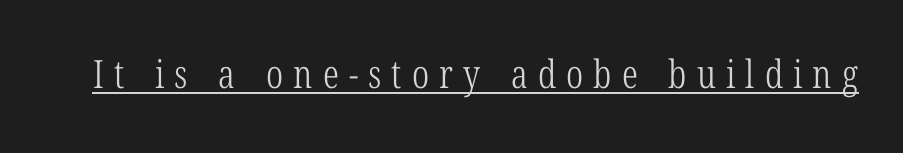
{"serif": "yes", "italic": "no", "bold": "no", "weight": "light", "width": "condensed", "stroke_contrast": "low", "x_height": "medium", "monospaced": "no", "underline": "yes", "letter_spacing": "wide", "letter_spacing_em": 0.26, "glyph_px": 39}
